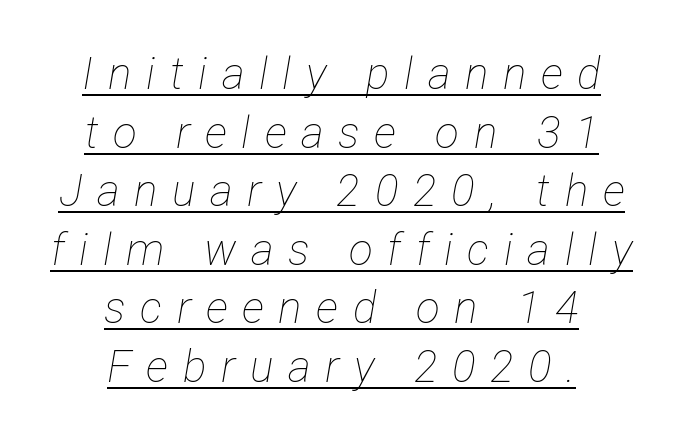
Q: Is the text bold? A: No.
Q: Is the text italic (slanted)? A: Yes, it leans right by about 12 degrees.
Q: Is the text underlined? A: Yes.
Q: How is the paragraph aligned? A: Centered.
Q: Is the spacing between letters normal or unusually wide? A: Unusually wide.
Q: Is the spacing between lines tight, normal or loose? A: Normal.
Q: Width (condensed, normal, or wide)? A: Condensed.
Q: Stroke contrast? A: Low.
Q: x-height? A: Medium.
Q: Monospaced? A: No.
